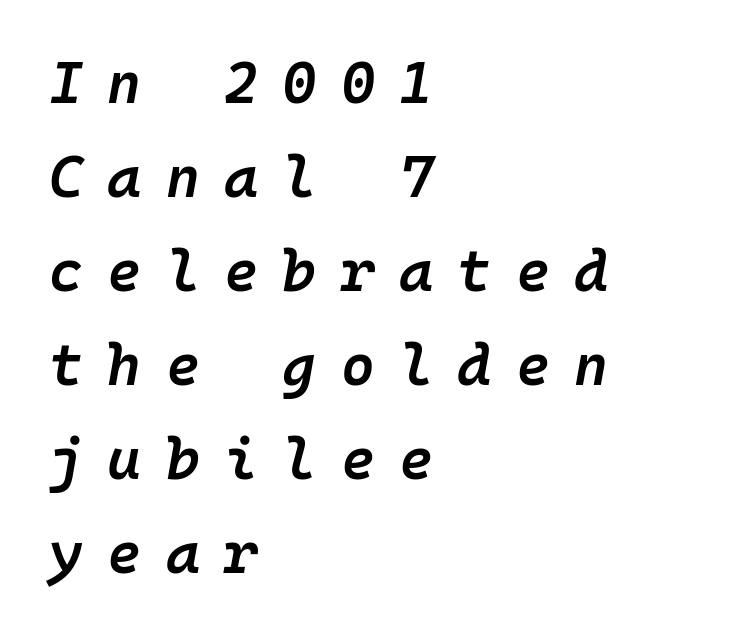
Clear beneath every line of the passage. Substantial extra tracking has been applied to these lines. These lines are rendered in a fixed-pitch font. The vertical gap from one line to the next is medium.
